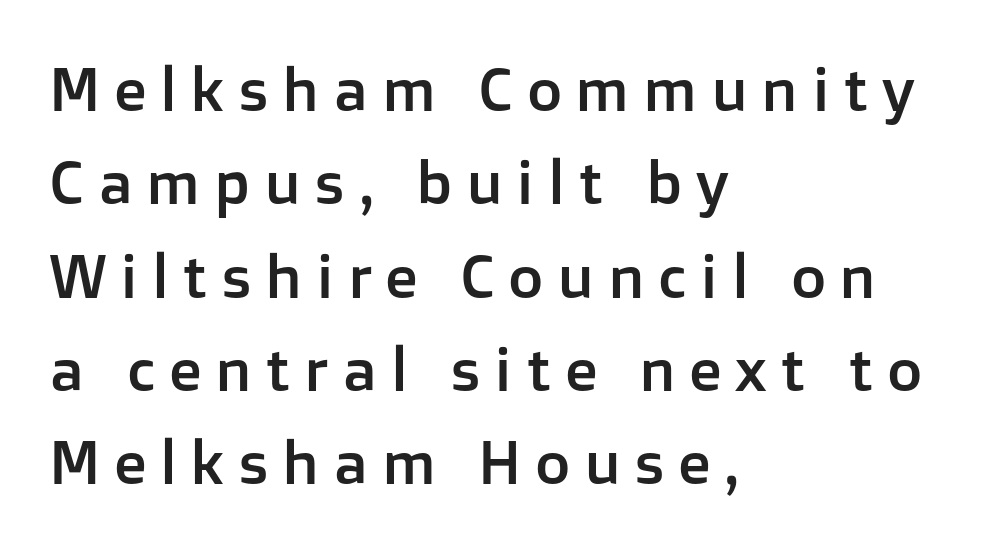
Is the letter spacing exaggerated? Yes — the characters are pushed far apart. Line starts are locked; line ends wander. Think of a printed novel: that variable character pitch is what you see here. In terms of letterform style, serifs are entirely absent. The lettering stays uniformly vertical, giving the passage a roman look.
